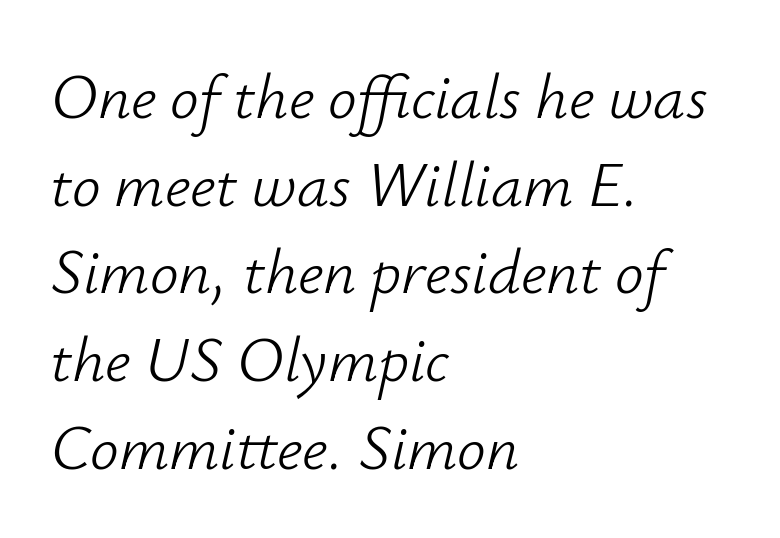
Q: Is the text bold? A: No.
Q: Is the text italic (slanted)? A: Yes, it leans right by about 12 degrees.
Q: Is the text underlined? A: No.
Q: How is the paragraph aligned? A: Left-aligned.
Q: Is the spacing between letters normal or unusually wide? A: Normal.
Q: Is the spacing between lines tight, normal or loose? A: Normal.
Q: Width (condensed, normal, or wide)? A: Normal.
Q: Stroke contrast? A: Low.
Q: x-height? A: Small.
Q: Monospaced? A: No.
